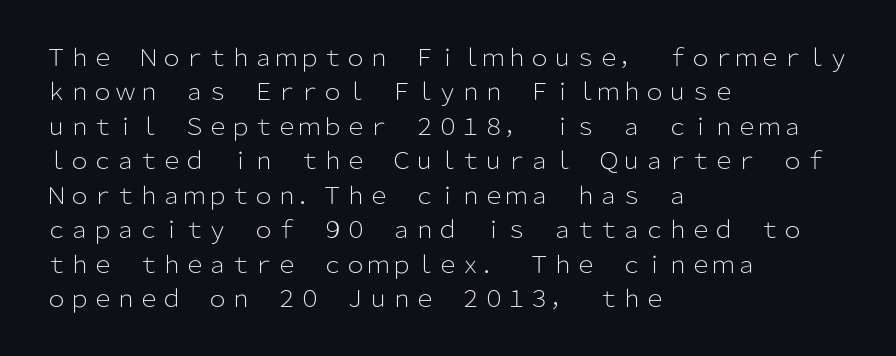
{"italic": "no", "bold": "no", "underline": "no", "align": "left", "line_spacing": "normal", "line_spacing_ratio": 1.5, "letter_spacing": "normal", "letter_spacing_em": 0.0, "glyph_px": 23}
